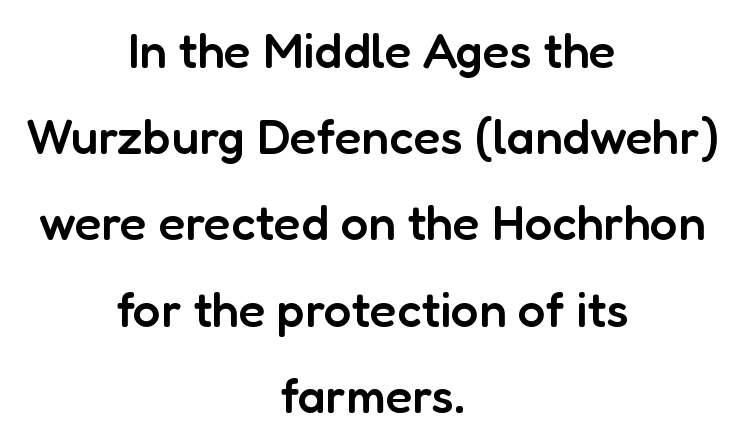
The letters stand straight up with perfectly vertical stems. This sample has the flowing, uneven cadence of proportional lettering. This is sans-serif lettering, the kind often seen on screens and signage. Typeset on center — no edge is straight.
